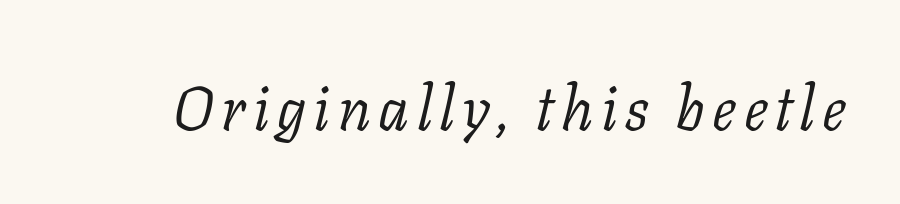
The image shows 61 px light serif type, italic (leaning right); set not underlined; low stroke contrast and a medium x-height.
